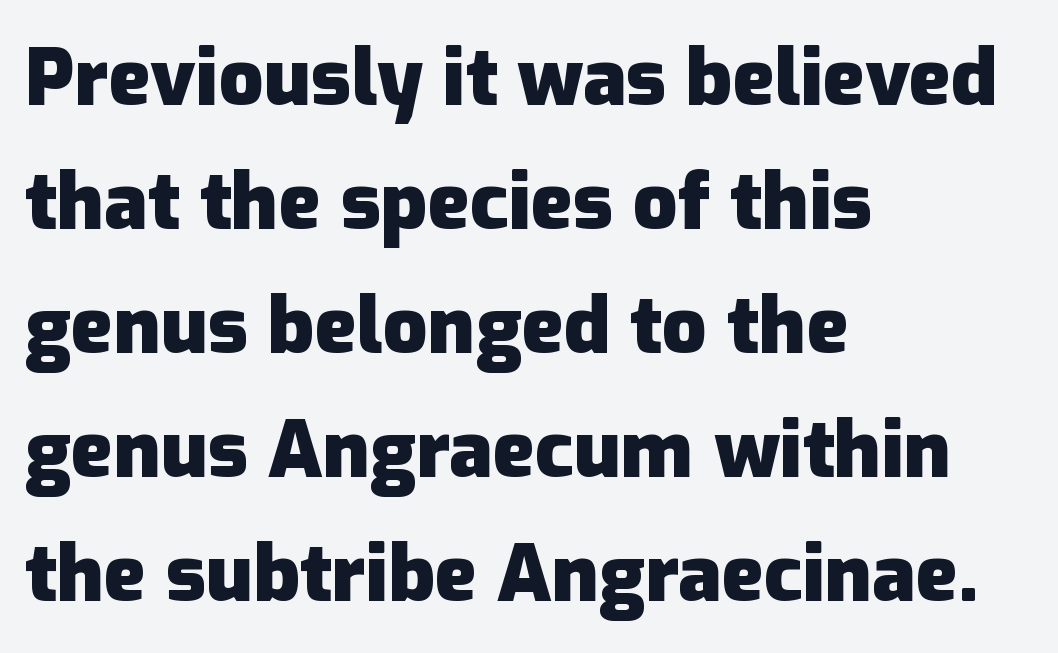
{"serif": "no", "italic": "no", "bold": "yes", "weight": "heavy", "width": "normal", "stroke_contrast": "low", "x_height": "medium", "monospaced": "no", "underline": "no", "align": "left", "line_spacing": "normal", "line_spacing_ratio": 1.57, "letter_spacing": "normal", "letter_spacing_em": 0.0, "glyph_px": 79}
